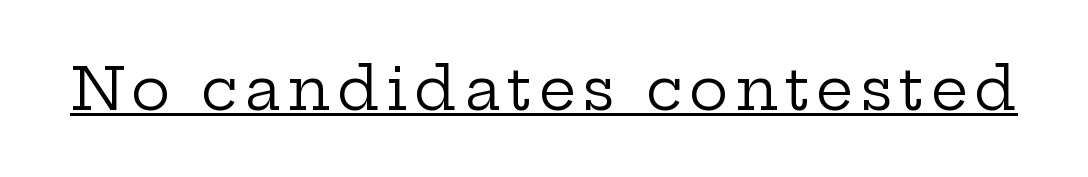
Q: Is the text bold? A: No.
Q: Is the text italic (slanted)? A: No, it is upright.
Q: Is the typeface a serif or a sans-serif typeface? A: Serif.
Q: Is the text underlined? A: Yes.
Q: Width (condensed, normal, or wide)? A: Wide.
Q: Stroke contrast? A: Low.
Q: x-height? A: Medium.
Q: Monospaced? A: No.
